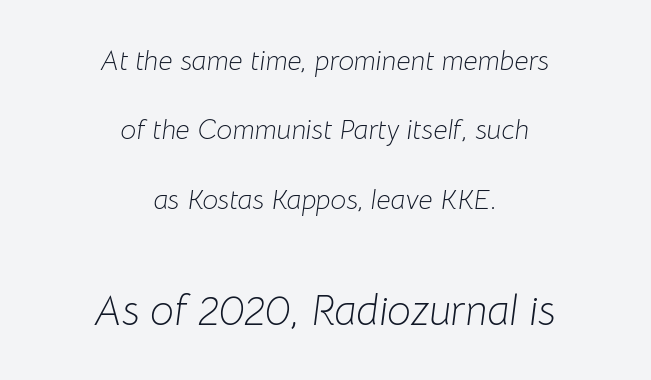
The image shows 42 px light type, italic (leaning right); set centered, loose line spacing (2.48x), normal letter spacing, not underlined; the second (bottom) block is 1.5x larger; low stroke contrast and a medium x-height.
